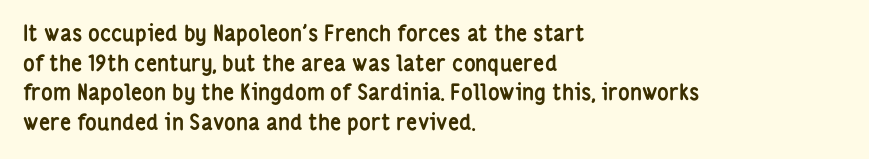
The image shows 22 px bold type, upright; set left-aligned, normal line spacing (1.35x), normal letter spacing, not underlined.
